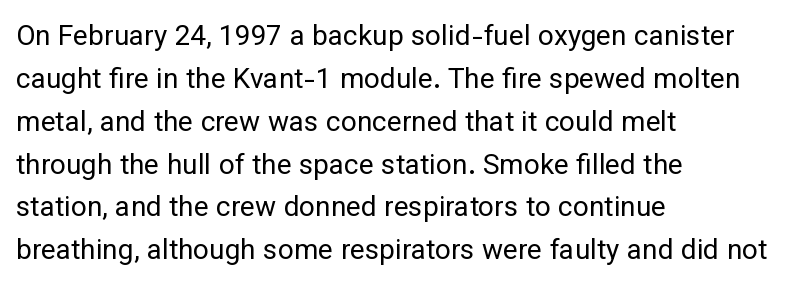
The image shows 28 px regular-weight sans-serif type, upright; set left-aligned, normal line spacing (1.53x), normal letter spacing, not underlined; low stroke contrast and a medium x-height.
